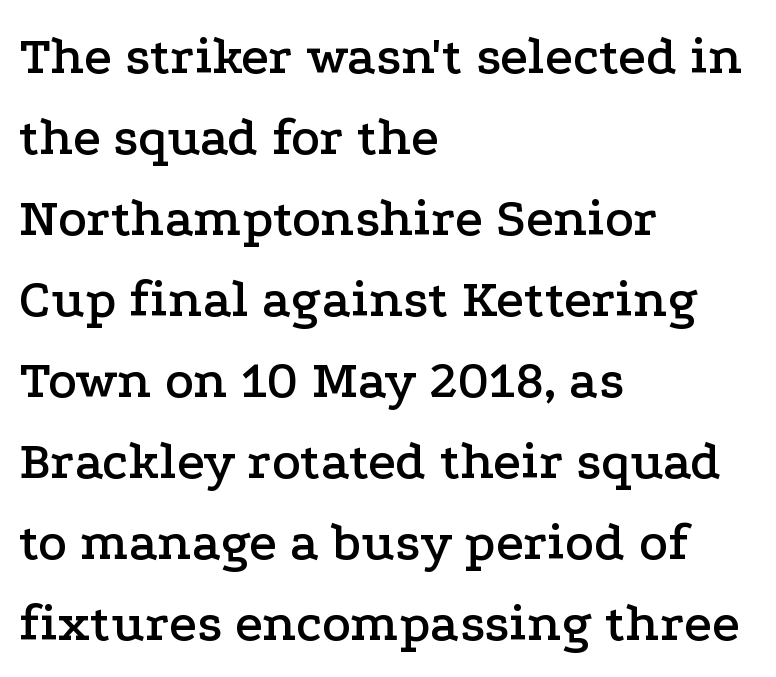
Q: Is the text italic (slanted)? A: No, it is upright.
Q: Is the typeface a serif or a sans-serif typeface? A: Serif.
Q: Is the text underlined? A: No.
Q: How is the paragraph aligned? A: Left-aligned.
Q: Is the spacing between letters normal or unusually wide? A: Normal.
Q: Is the spacing between lines tight, normal or loose? A: Normal.
Q: Width (condensed, normal, or wide)? A: Wide.
Q: Stroke contrast? A: Low.
Q: x-height? A: Medium.
Q: Monospaced? A: No.
